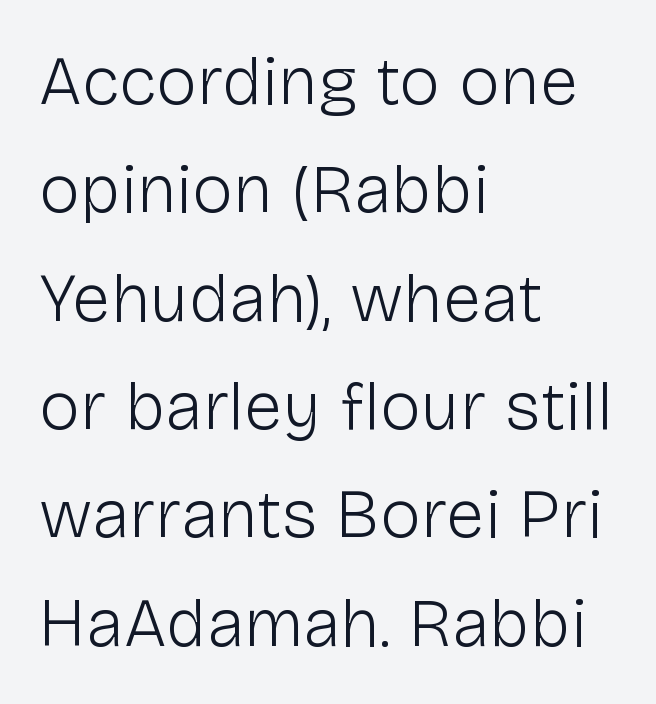
The image shows 69 px light sans-serif type, upright; set left-aligned, normal line spacing (1.57x), normal letter spacing, not underlined; low stroke contrast and a medium x-height.
